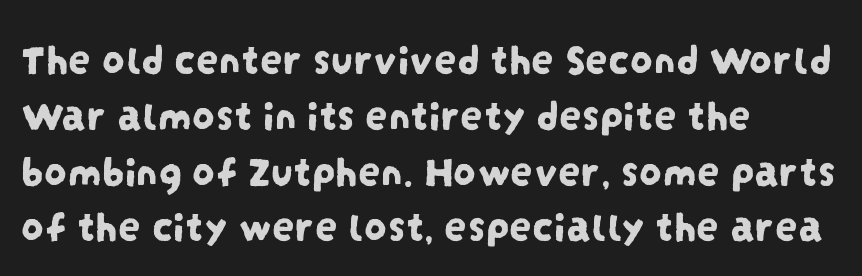
In CSS terms this would be text-align: left. Note the varied advance widths — an 'i' is clearly narrower than an 'm'. The letterforms sit shoulder to shoulder at normal distance. Check the space under the baseline: it is left empty. The rendering shows plain stroke endings on the letterforms — a sans-serif design.
